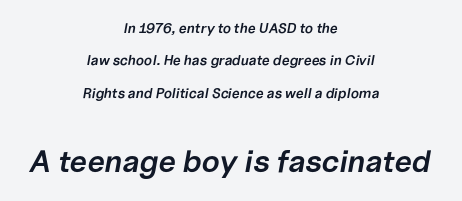
Q: Is the text bold? A: Semi-bold.
Q: Is the text italic (slanted)? A: Yes, it leans right by about 10 degrees.
Q: Is the text underlined? A: No.
Q: How is the paragraph aligned? A: Centered.
Q: Is the spacing between letters normal or unusually wide? A: Normal.
Q: Is the spacing between lines tight, normal or loose? A: Loose.
Q: Which block of text is set in a larger size, the first (top) or the second (bottom)? A: The second (bottom) one.
Q: Width (condensed, normal, or wide)? A: Normal.
Q: Stroke contrast? A: Low.
Q: x-height? A: Medium.
Q: Monospaced? A: No.
